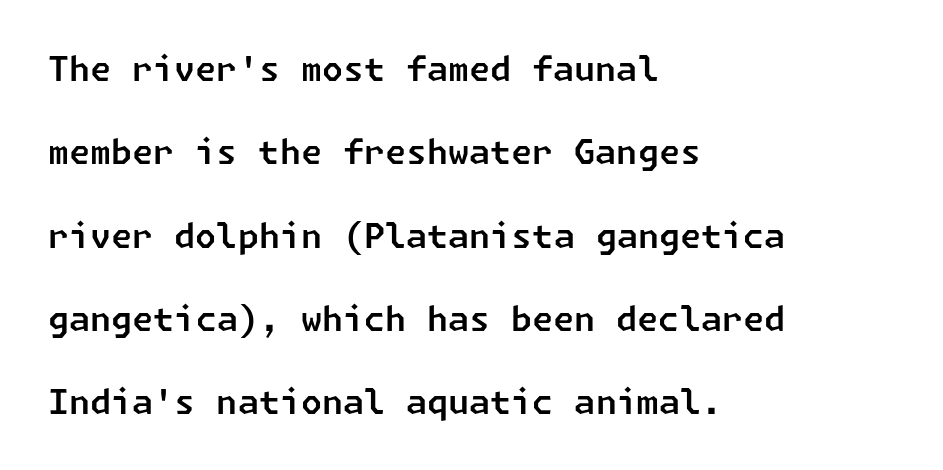
{"serif": "no", "width": "normal", "stroke_contrast": "low", "x_height": "medium", "underline": "no", "align": "left", "line_spacing": "loose", "line_spacing_ratio": 2.45, "letter_spacing": "normal", "letter_spacing_em": 0.0, "glyph_px": 34}
